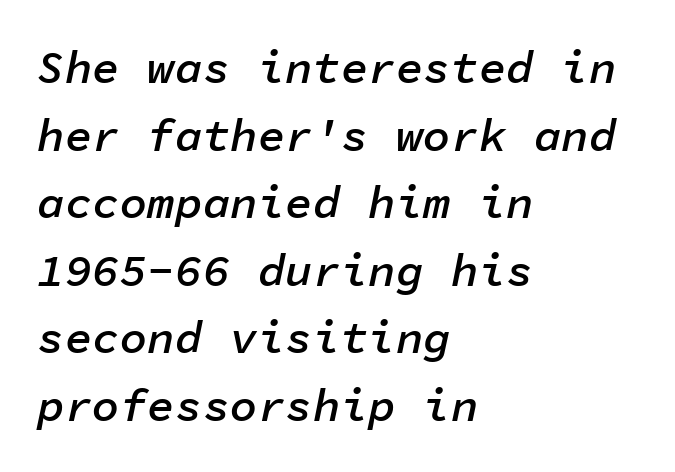
The passage shown stacks its lines at a standard gap. Descenders are the only things crossing below the line. There is no visible air inserted between adjacent glyphs. Is the type slanted? Yes — the strokes lean at a clear angle. Where is the straight margin? On the left.
